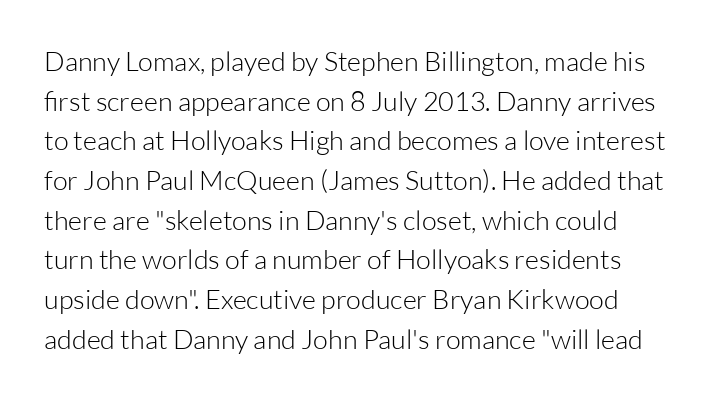
The image shows 27 px text type, upright; set normal line spacing (1.47x), normal letter spacing, not underlined.
